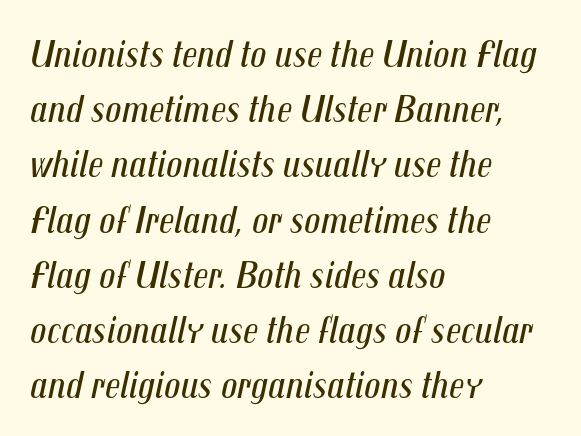
The image shows 40 px regular-weight, condensed type, italic (leaning right); set left-aligned, normal line spacing (1.38x), normal letter spacing, not underlined; medium stroke contrast and a medium x-height.
